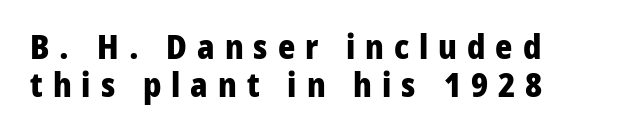
{"serif": "no", "italic": "no", "bold": "yes", "weight": "heavy", "width": "normal", "stroke_contrast": "low", "x_height": "medium", "monospaced": "no", "underline": "no", "line_spacing": "tight", "line_spacing_ratio": 1.14, "letter_spacing": "wide", "letter_spacing_em": 0.3, "glyph_px": 33}
